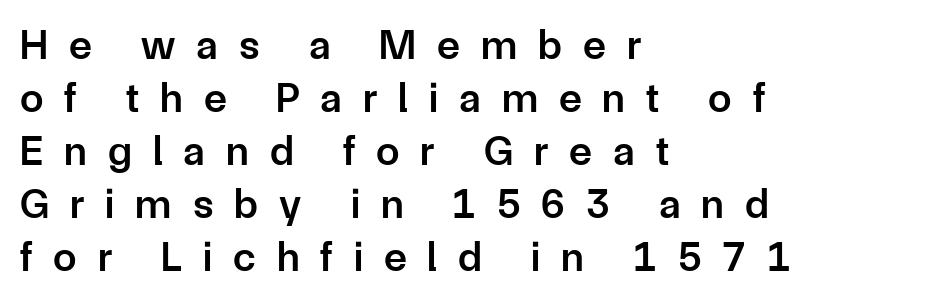
{"serif": "no", "italic": "no", "bold": "semi", "weight": "semibold", "width": "normal", "stroke_contrast": "low", "x_height": "medium", "monospaced": "no", "underline": "no", "align": "left", "line_spacing": "normal", "line_spacing_ratio": 1.26, "letter_spacing": "wide", "letter_spacing_em": 0.5, "glyph_px": 42}
